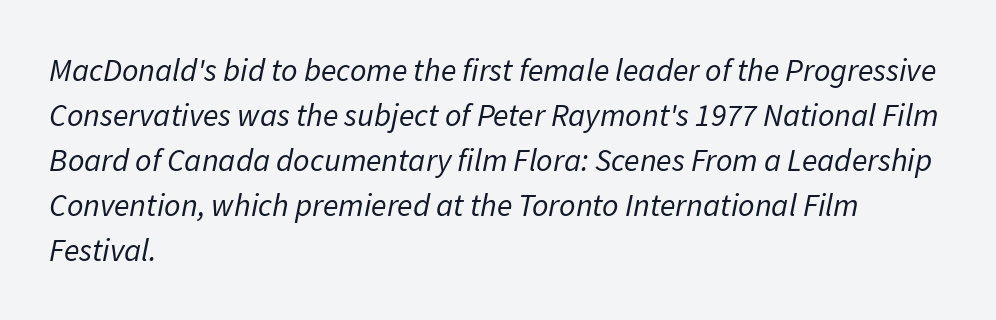
{"italic": "yes", "lean": "right", "slant_degrees": 11, "bold": "no", "weight": "regular", "width": "normal", "stroke_contrast": "low", "x_height": "medium", "monospaced": "no", "underline": "no", "align": "left", "line_spacing": "normal", "line_spacing_ratio": 1.41, "letter_spacing": "normal", "letter_spacing_em": 0.0, "glyph_px": 32}
